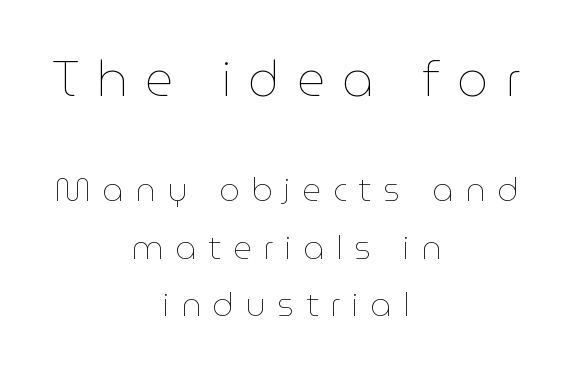
{"italic": "no", "bold": "no", "weight": "thin", "width": "normal", "stroke_contrast": "low", "x_height": "medium", "monospaced": "no", "underline": "no", "align": "center", "line_spacing_ratio": 1.74, "letter_spacing": "wide", "letter_spacing_em": 0.35, "larger_block": "first", "size_ratio": 1.48, "glyph_px": 49}
